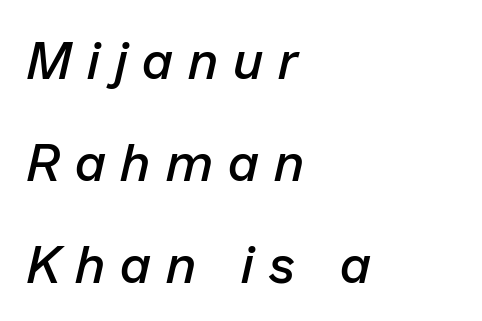
The letters are slanted; this is an italic face. Spacing verdict: proportional, widths tailored to each character. These lines stack with their left ends in a neat column. The words here are not underlined. If you measured baseline to baseline, you'd find a long distance. The font is running at a semibold setting, under full bold.
